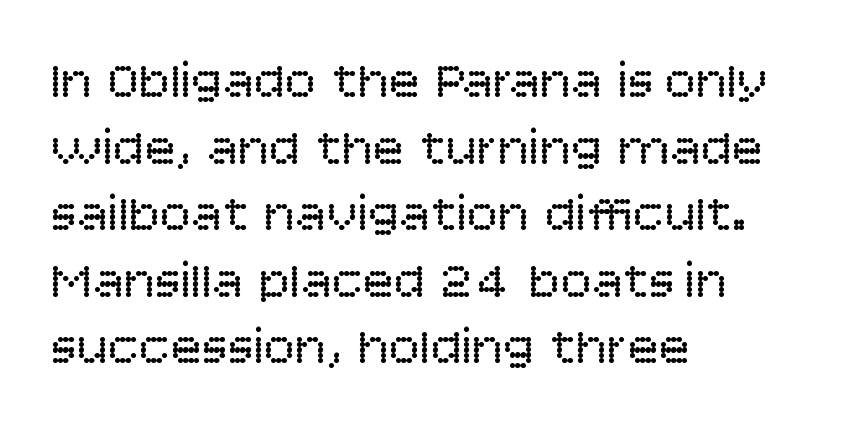
Q: Is the text bold? A: No.
Q: Is the text italic (slanted)? A: No, it is upright.
Q: Is the typeface a serif or a sans-serif typeface? A: Sans-serif.
Q: Is the text underlined? A: No.
Q: How is the paragraph aligned? A: Left-aligned.
Q: Is the spacing between letters normal or unusually wide? A: Normal.
Q: Is the spacing between lines tight, normal or loose? A: Normal.
Q: Width (condensed, normal, or wide)? A: Normal.
Q: Stroke contrast? A: Low.
Q: x-height? A: Large.
Q: Monospaced? A: No.
